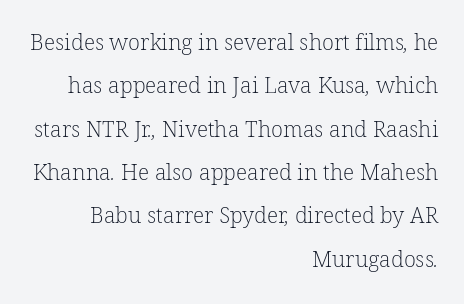
The image shows 22 px text type; set right-aligned, loose line spacing (1.97x), normal letter spacing, not underlined.
